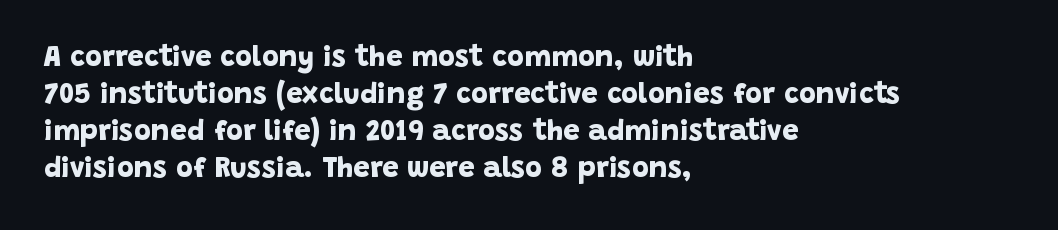
{"serif": "no", "bold": "yes", "weight": "bold", "width": "normal", "stroke_contrast": "low", "x_height": "large", "monospaced": "no", "underline": "no", "align": "left", "line_spacing": "normal", "line_spacing_ratio": 1.28, "letter_spacing": "normal", "letter_spacing_em": 0.0, "glyph_px": 29}
